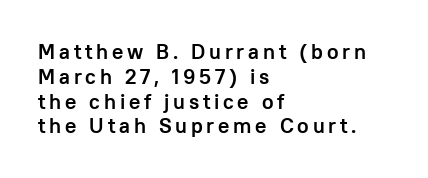
The lines are quadded left. This sample uses an upright cut, with every glyph sitting square on the baseline. Chunky letters — that's bold for sure. A bare baseline throughout the passage.
